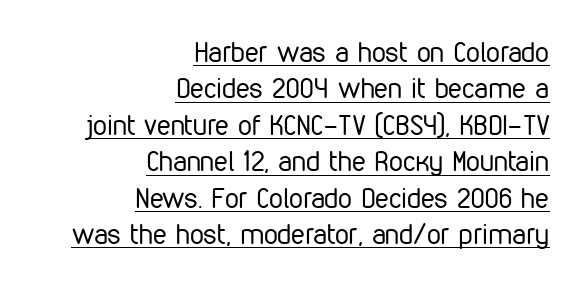
{"serif": "no", "italic": "no", "bold": "no", "weight": "regular", "width": "condensed", "stroke_contrast": "low", "x_height": "medium", "monospaced": "no", "underline": "yes", "align": "right", "line_spacing": "normal", "line_spacing_ratio": 1.3, "letter_spacing": "normal", "letter_spacing_em": 0.0, "glyph_px": 28}
